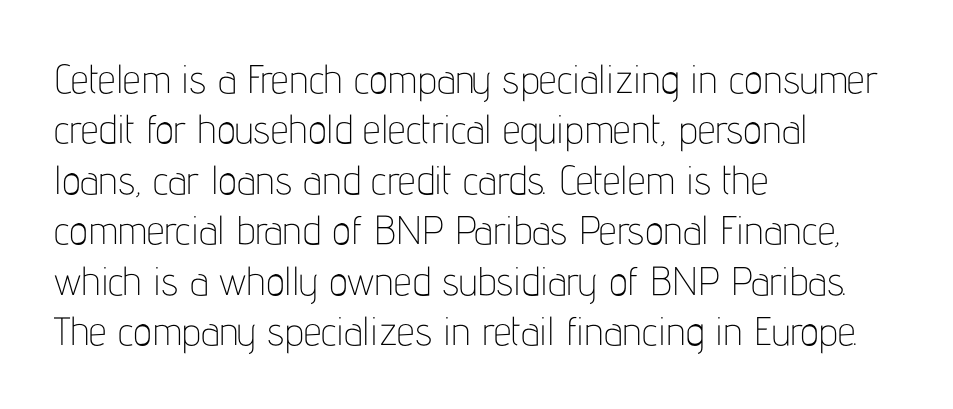
Q: Is the text bold? A: No.
Q: Is the text italic (slanted)? A: No, it is upright.
Q: Is the typeface a serif or a sans-serif typeface? A: Sans-serif.
Q: Is the text underlined? A: No.
Q: How is the paragraph aligned? A: Left-aligned.
Q: Is the spacing between letters normal or unusually wide? A: Normal.
Q: Is the spacing between lines tight, normal or loose? A: Normal.
Q: Width (condensed, normal, or wide)? A: Condensed.
Q: Stroke contrast? A: Low.
Q: x-height? A: Medium.
Q: Monospaced? A: No.
